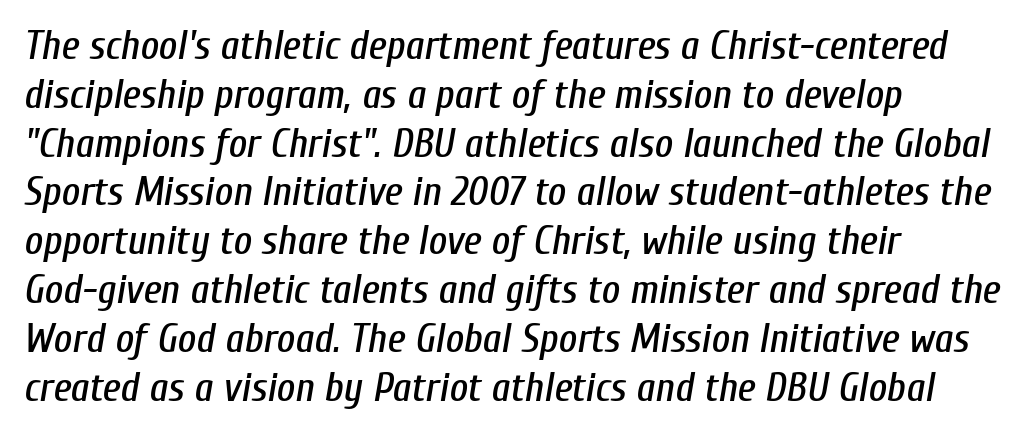
{"italic": "yes", "lean": "right", "slant_degrees": 10, "width": "condensed", "stroke_contrast": "low", "x_height": "medium", "monospaced": "no", "underline": "no", "align": "left", "line_spacing_ratio": 1.22, "letter_spacing": "normal", "letter_spacing_em": 0.0, "glyph_px": 40}
